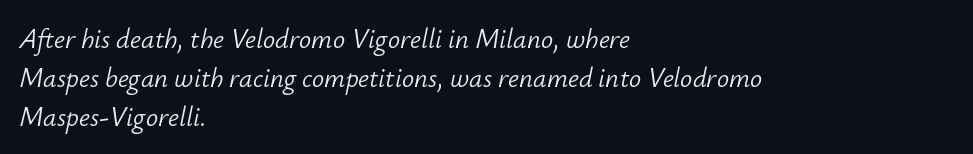
The image shows 27 px text type, italic (leaning right); set left-aligned, normal line spacing (1.45x), normal letter spacing, not underlined.
